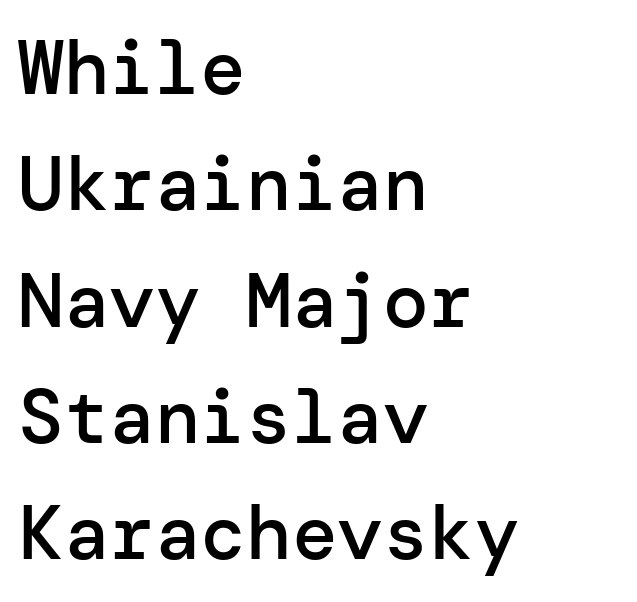
The image shows 76 px semibold sans-serif type, upright; set left-aligned, normal line spacing (1.53x), normal letter spacing, not underlined; low stroke contrast and a medium x-height.
